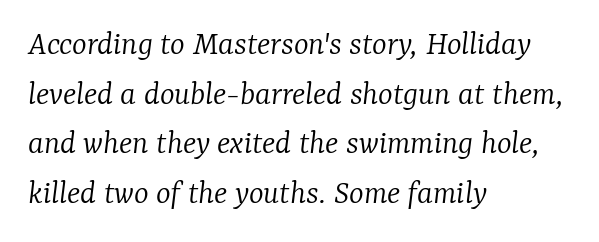
Rendered with sloped, italic letterforms. Each letter's strokes conclude with small projecting serifs. Compared with typical body copy, the letter spacing here is the same. Stroke mass is kept to a normal reading level or below. Reading down the block, your eye returns to a fixed left position each line.
